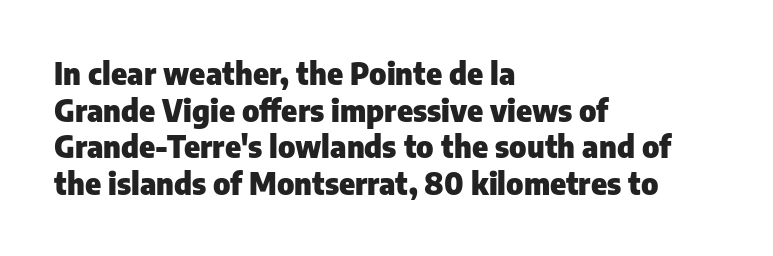
Q: Is the text bold? A: Yes.
Q: Is the text italic (slanted)? A: No, it is upright.
Q: Is the typeface a serif or a sans-serif typeface? A: Sans-serif.
Q: Is the text underlined? A: No.
Q: How is the paragraph aligned? A: Left-aligned.
Q: Is the spacing between letters normal or unusually wide? A: Normal.
Q: Width (condensed, normal, or wide)? A: Normal.
Q: Stroke contrast? A: Low.
Q: x-height? A: Medium.
Q: Monospaced? A: No.
